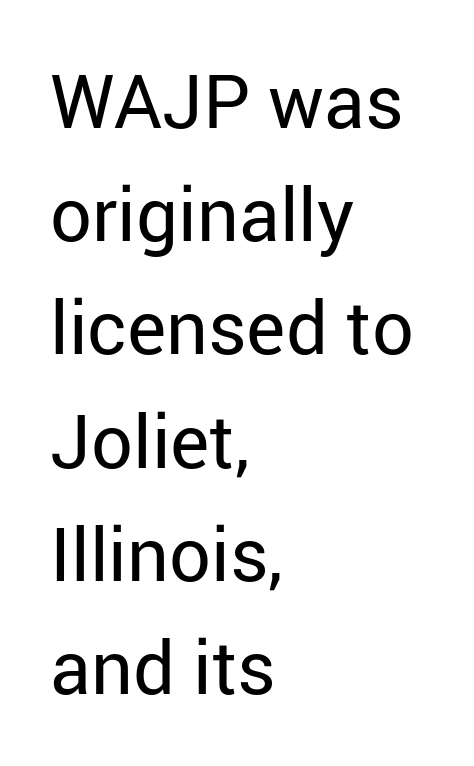
{"serif": "no", "italic": "no", "bold": "no", "weight": "regular", "width": "normal", "stroke_contrast": "low", "x_height": "medium", "monospaced": "no", "underline": "no", "align": "left", "line_spacing": "normal", "line_spacing_ratio": 1.53, "letter_spacing": "normal", "letter_spacing_em": 0.0, "glyph_px": 74}
